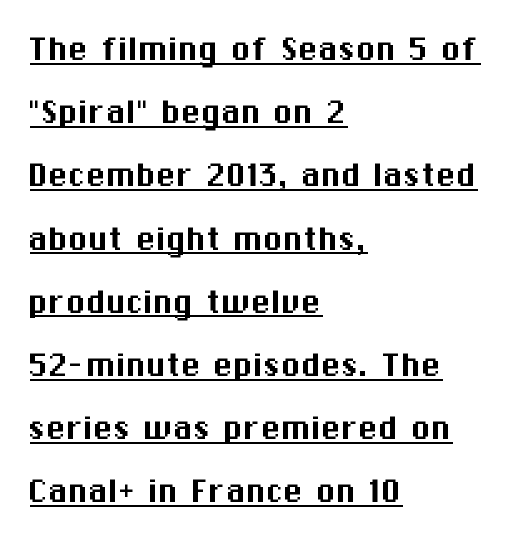
The image shows 40 px sans-serif type, upright; set left-aligned, normal line spacing (1.58x), normal letter spacing, underlined; medium stroke contrast and a medium x-height.
